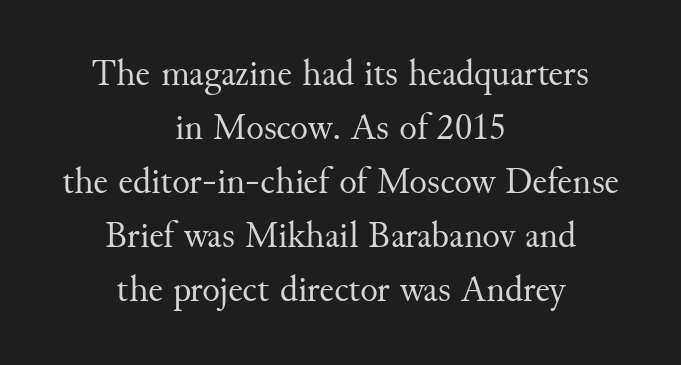
The image shows 37 px regular-weight serif type, upright; set centered, normal line spacing (1.46x), normal letter spacing, not underlined; medium stroke contrast and a small x-height.
